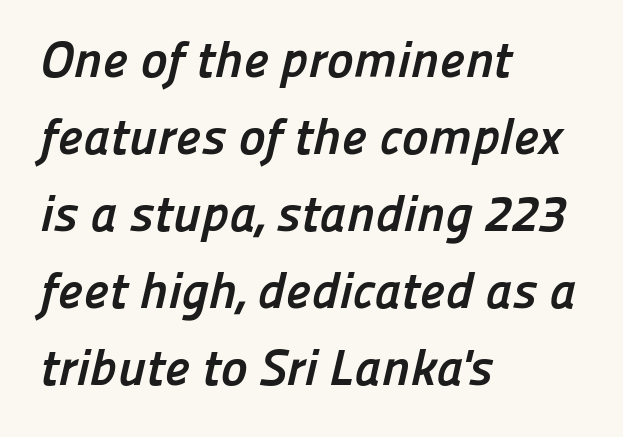
Q: Is the text bold? A: Yes.
Q: Is the typeface a serif or a sans-serif typeface? A: Sans-serif.
Q: Is the text underlined? A: No.
Q: How is the paragraph aligned? A: Left-aligned.
Q: Is the spacing between letters normal or unusually wide? A: Normal.
Q: Is the spacing between lines tight, normal or loose? A: Normal.
Q: Width (condensed, normal, or wide)? A: Normal.
Q: Stroke contrast? A: Low.
Q: x-height? A: Medium.
Q: Monospaced? A: No.
